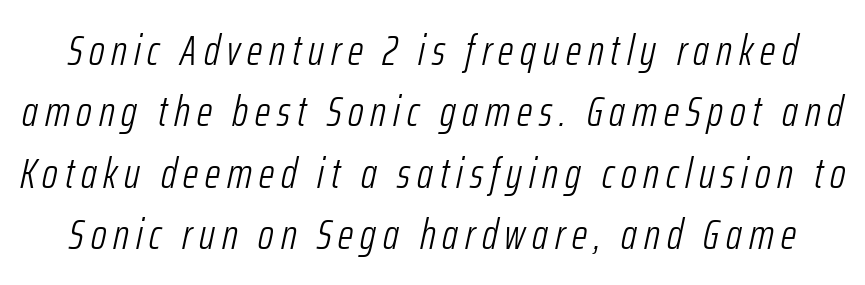
Q: Is the text bold? A: No.
Q: Is the text italic (slanted)? A: Yes, it leans right by about 12 degrees.
Q: Is the text underlined? A: No.
Q: Is the spacing between lines tight, normal or loose? A: Normal.
Q: Width (condensed, normal, or wide)? A: Condensed.
Q: Stroke contrast? A: Low.
Q: x-height? A: Medium.
Q: Monospaced? A: No.
